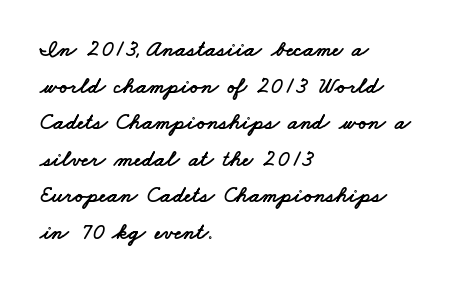
Caption: multi-line text, flush left, ragged right. Only glyphs here, with clear space below each row. Vertically, the passage feels balanced, rows spaced as you'd expect. Here the glyphs are tracked normally, forming tight word shapes.
